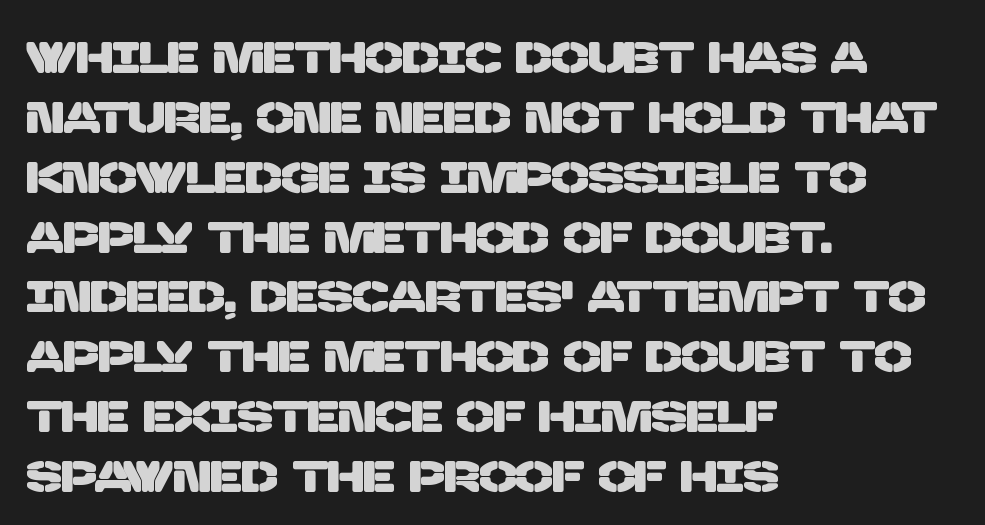
Q: Is the typeface a serif or a sans-serif typeface? A: Sans-serif.
Q: Is the text underlined? A: No.
Q: How is the paragraph aligned? A: Left-aligned.
Q: Is the spacing between letters normal or unusually wide? A: Normal.
Q: Is the spacing between lines tight, normal or loose? A: Normal.
Q: Width (condensed, normal, or wide)? A: Normal.
Q: Stroke contrast? A: Low.
Q: x-height? A: Large.
Q: Monospaced? A: No.
